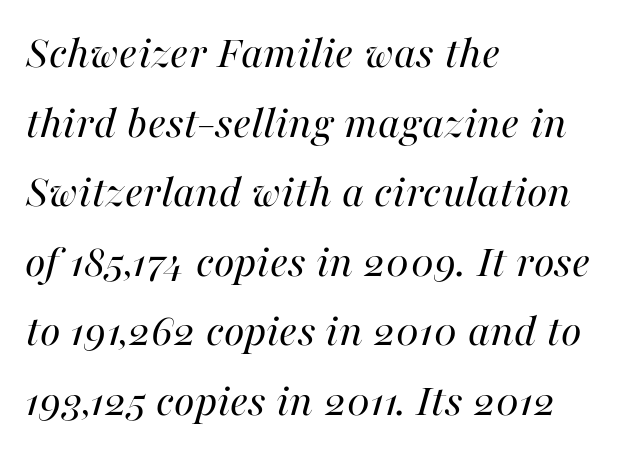
The passage shown is typed in a proportional face where columns would drift. How are the letters spaced? Ordinarily, with no added tracking. No extra ink here — the face is not bold. This block has exactly the height ordinary leading produces. Visually the block forms a straight wall on the left and a jagged coastline on the right.
